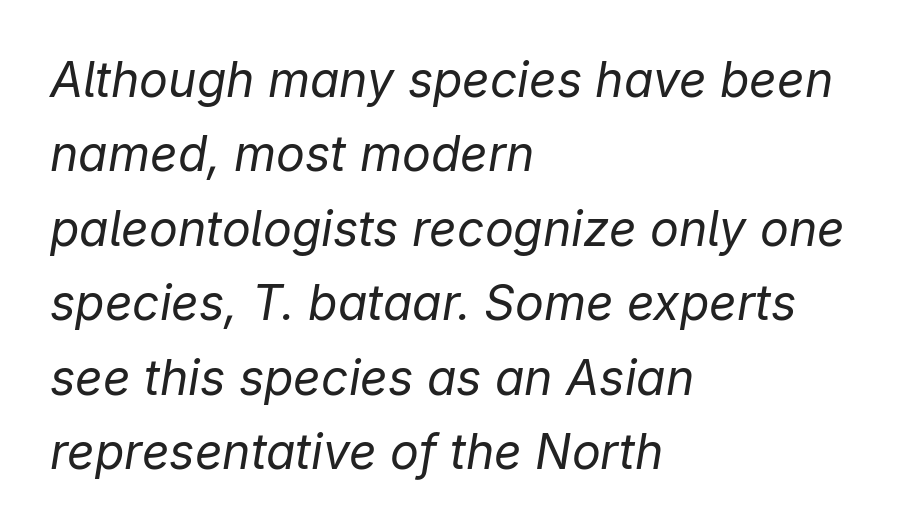
{"italic": "yes", "lean": "right", "slant_degrees": 9, "bold": "no", "weight": "regular", "width": "normal", "stroke_contrast": "low", "x_height": "medium", "monospaced": "no", "underline": "no", "align": "left", "line_spacing": "normal", "line_spacing_ratio": 1.55, "letter_spacing": "normal", "letter_spacing_em": 0.0, "glyph_px": 48}
